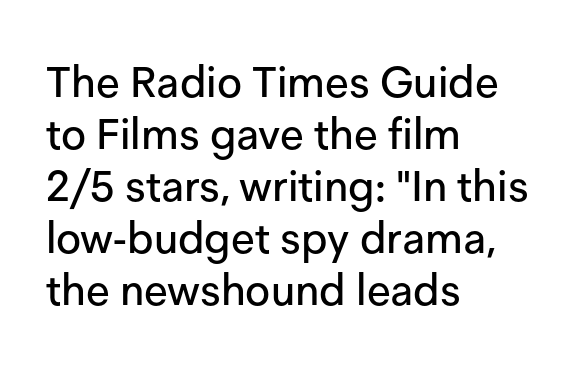
Does the lettering tilt? It doesn't — this is upright. Which margin do the lines hug? The left one — the right edge is uneven. The gaps between neighbouring characters are ordinary and unremarkable. Rule under the text: the space is simply empty.
